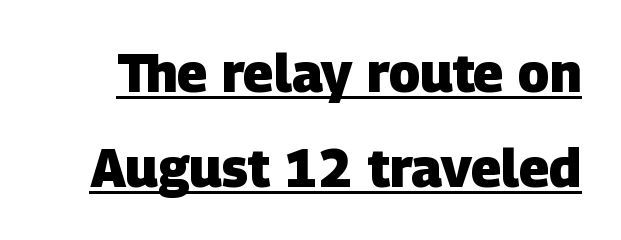
The image shows 53 px heavy sans-serif type; set line spacing 1.8x, normal letter spacing, underlined; low stroke contrast and a large x-height.
